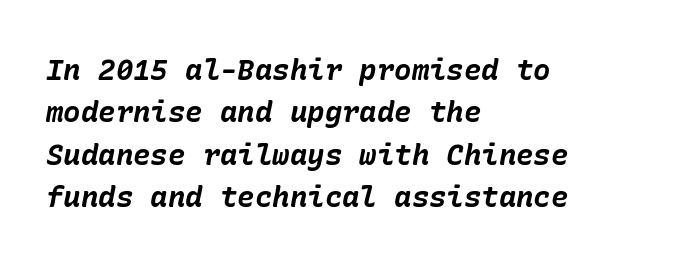
Q: Is the text bold? A: Yes.
Q: Is the text italic (slanted)? A: Yes, it leans right by about 10 degrees.
Q: Is the text underlined? A: No.
Q: How is the paragraph aligned? A: Left-aligned.
Q: Is the spacing between letters normal or unusually wide? A: Normal.
Q: Is the spacing between lines tight, normal or loose? A: Normal.
Q: Width (condensed, normal, or wide)? A: Normal.
Q: Stroke contrast? A: Low.
Q: x-height? A: Medium.
